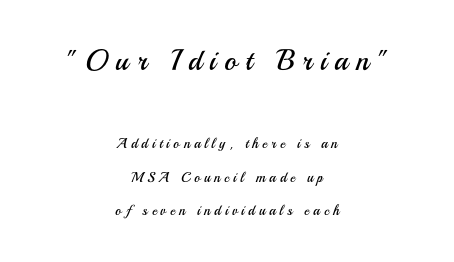
{"serif": "no", "bold": "no", "weight": "regular", "width": "normal", "stroke_contrast": "medium", "x_height": "small", "monospaced": "no", "underline": "no", "align": "center", "line_spacing": "loose", "line_spacing_ratio": 2.38, "letter_spacing": "wide", "letter_spacing_em": 0.28, "larger_block": "first", "size_ratio": 2.07, "glyph_px": 29}
